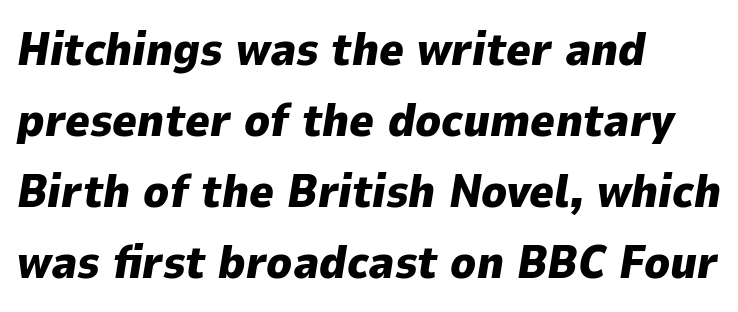
Spacing verdict: proportional, widths tailored to each character. Style check: oblique. Look at the stroke-to-counter ratio: heavy, a bold. Check the space under the baseline: it is left empty.
